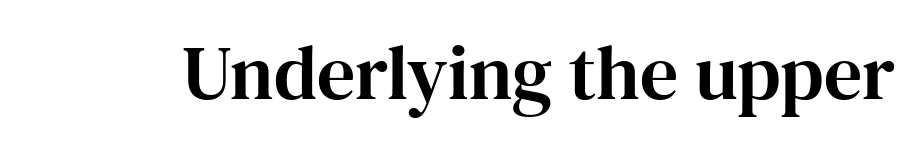
{"serif": "yes", "italic": "no", "width": "normal", "stroke_contrast": "high", "x_height": "medium", "monospaced": "no", "underline": "no", "letter_spacing": "normal", "letter_spacing_em": 0.0, "glyph_px": 76}
